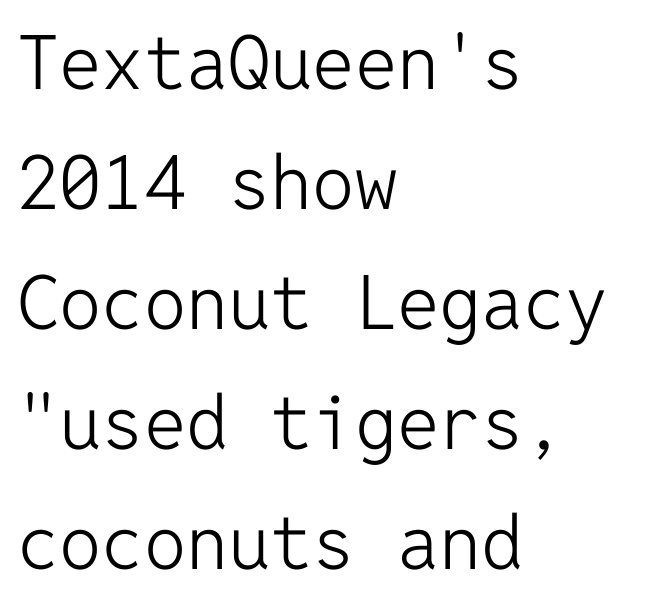
The image shows 75 px light sans-serif type, upright, monospaced; set left-aligned, normal line spacing (1.6x), normal letter spacing, not underlined; low stroke contrast and a medium x-height.
